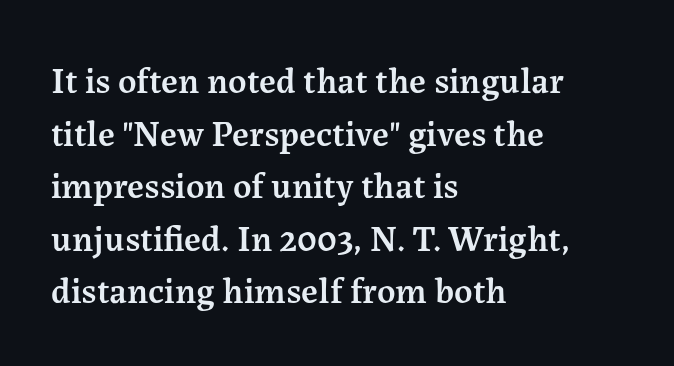
{"serif": "yes", "italic": "no", "bold": "semi", "weight": "semibold", "width": "normal", "stroke_contrast": "medium", "x_height": "medium", "monospaced": "no", "underline": "no", "align": "left", "line_spacing": "normal", "line_spacing_ratio": 1.46, "letter_spacing": "normal", "letter_spacing_em": 0.0, "glyph_px": 36}
